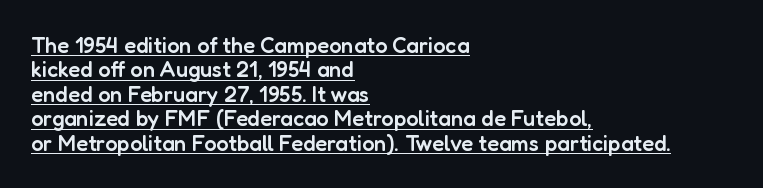
The image shows 22 px text type, upright; set left-aligned, tight line spacing (1.11x), normal letter spacing, underlined.
